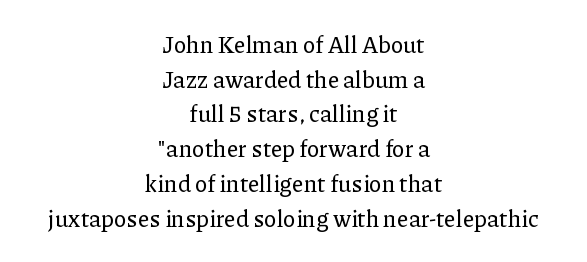
The image shows 23 px text type, upright; set centered, normal line spacing (1.51x), normal letter spacing, not underlined.
